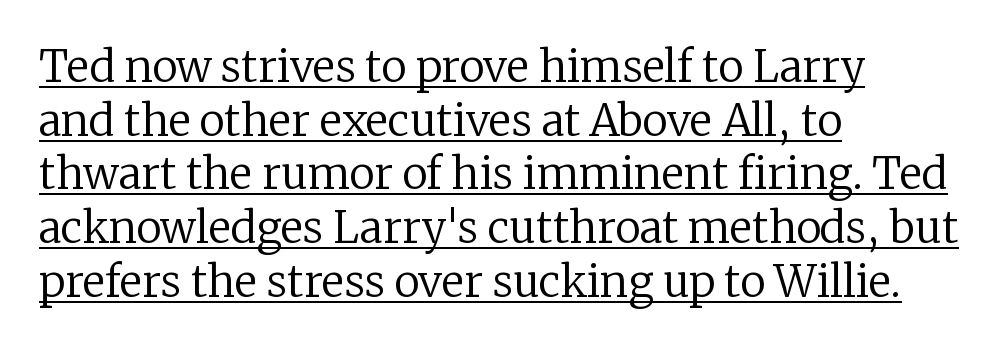
Short and long lines alike share a common starting point at left. The rendering keeps characters at their native spacing. These lines are rendered in a variable-pitch font. This rendering employs a face with finishing strokes, i.e., a serif. Stroke mass is kept to a normal reading level or below.
